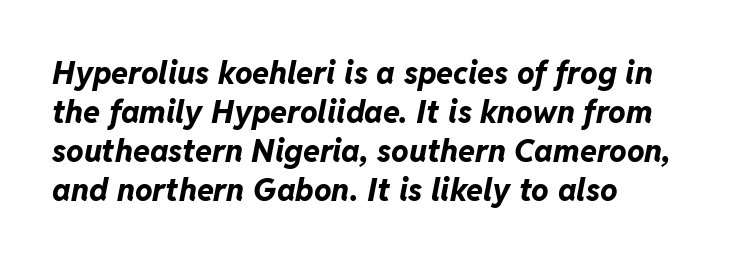
Q: Is the text bold? A: Yes.
Q: Is the text italic (slanted)? A: Yes, it leans right by about 11 degrees.
Q: Is the text underlined? A: No.
Q: Is the spacing between letters normal or unusually wide? A: Normal.
Q: Is the spacing between lines tight, normal or loose? A: Normal.
Q: Width (condensed, normal, or wide)? A: Normal.
Q: Stroke contrast? A: Low.
Q: x-height? A: Medium.
Q: Monospaced? A: No.
